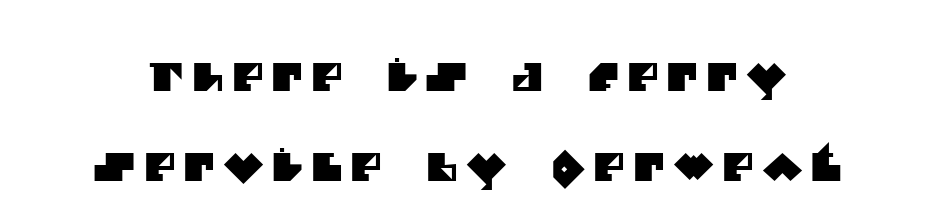
Glyph-to-glyph distance is far greater than everyday printed text. Here the designer chose a conventional face with non-uniform glyph widths. Grotesque or geometric, the face here clearly has no serifs. The rendering uses a large line-height, opening up the rows. Plain, unruled lines of type. Leftover space on each line is divided equally before and after the words.
